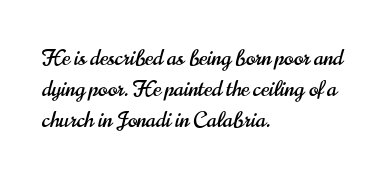
A classic flush-left, rag-right setting is used for this passage. The rendering uses a moderate line-height, typical for paragraphs. In terms of letterspacing, this is plain default setting.
